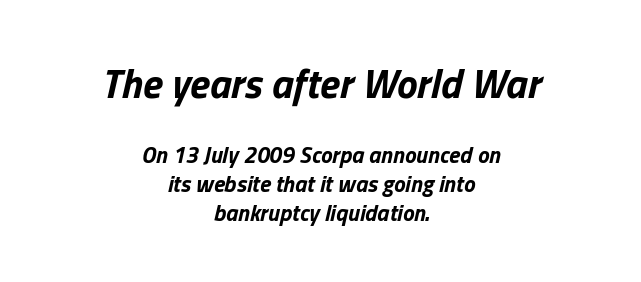
{"italic": "yes", "lean": "right", "slant_degrees": 13, "bold": "yes", "weight": "bold", "width": "normal", "stroke_contrast": "low", "x_height": "medium", "monospaced": "no", "underline": "no", "align": "center", "line_spacing": "normal", "line_spacing_ratio": 1.27, "letter_spacing": "normal", "letter_spacing_em": 0.0, "larger_block": "first", "size_ratio": 1.78, "glyph_px": 41}
